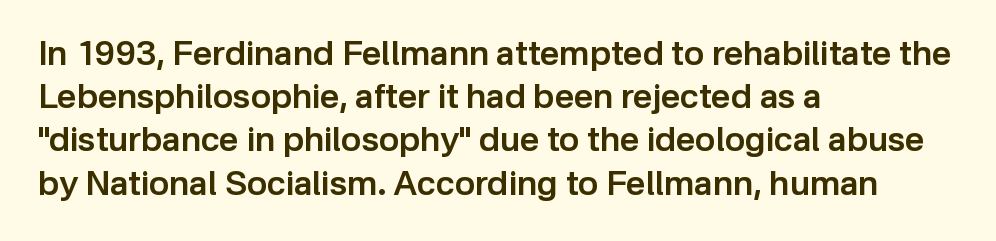
{"serif": "no", "italic": "no", "bold": "semi", "weight": "semibold", "width": "normal", "stroke_contrast": "low", "x_height": "medium", "monospaced": "no", "underline": "no", "align": "left", "line_spacing": "normal", "line_spacing_ratio": 1.27, "letter_spacing": "normal", "letter_spacing_em": 0.0, "glyph_px": 34}
